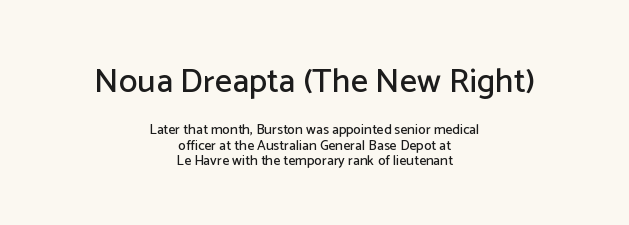
The setting favours the middle, as headings and verse often do. Nobody drew a line under any word here. Is there any slant? The stems are plumb. Baseline-to-baseline distance is barely more than the letter height. Compared with typical body copy, the letter spacing here is the same. Which chunk is bigger? The first one — the top block dwarfs the bottom.
